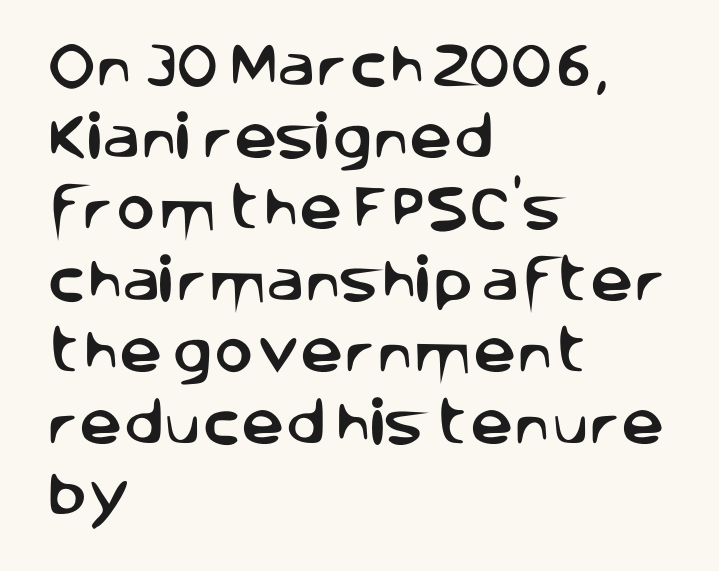
The image shows 48 px sans-serif type, upright; set left-aligned, normal line spacing (1.49x), normal letter spacing, not underlined; low stroke contrast and a large x-height.
